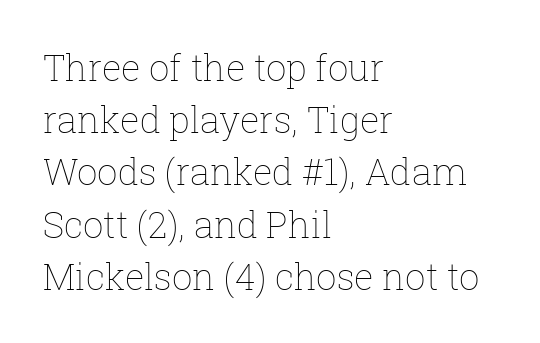
The type is set solid horizontally, with unmodified tracking. Looks like regular typesetting: each glyph gets only the width it needs. Ink coverage per letter is moderate at most. The lettering stays uniformly vertical, giving the passage a roman look.
